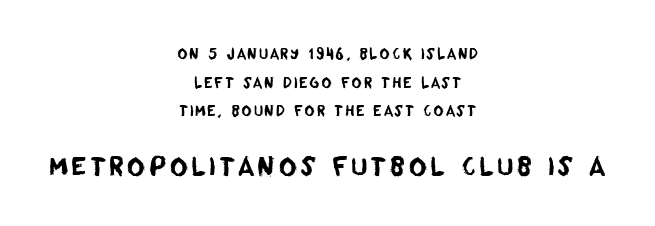
The image shows 25 px text type; set centered, loose line spacing (2.04x), not underlined; the second (bottom) block is 1.79x larger.
